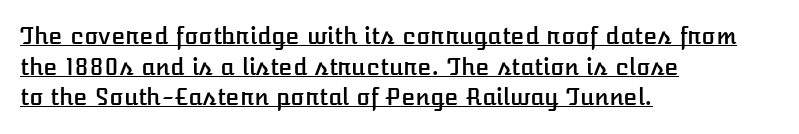
The image shows 23 px text type, upright; set left-aligned, normal line spacing (1.33x), normal letter spacing, underlined.
